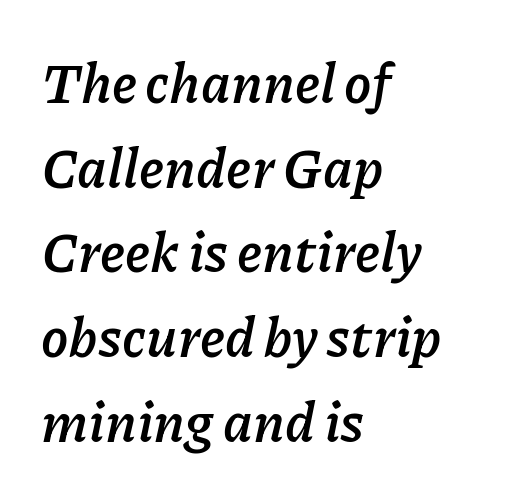
Q: Is the text bold? A: Yes.
Q: Is the text italic (slanted)? A: Yes, it leans right by about 11 degrees.
Q: Is the text underlined? A: No.
Q: How is the paragraph aligned? A: Left-aligned.
Q: Is the spacing between letters normal or unusually wide? A: Normal.
Q: Is the spacing between lines tight, normal or loose? A: Normal.
Q: Width (condensed, normal, or wide)? A: Normal.
Q: Stroke contrast? A: Low.
Q: x-height? A: Medium.
Q: Monospaced? A: No.
